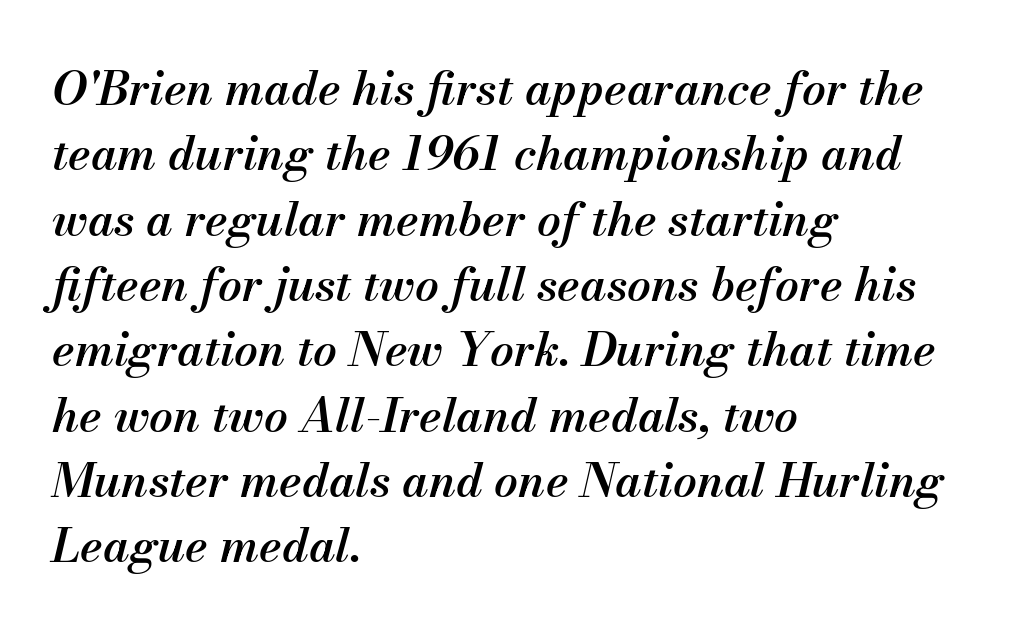
Q: Is the text bold? A: Semi-bold.
Q: Is the text italic (slanted)? A: Yes, it leans right by about 13 degrees.
Q: Is the text underlined? A: No.
Q: How is the paragraph aligned? A: Left-aligned.
Q: Is the spacing between letters normal or unusually wide? A: Normal.
Q: Is the spacing between lines tight, normal or loose? A: Normal.
Q: Width (condensed, normal, or wide)? A: Normal.
Q: Stroke contrast? A: Medium.
Q: x-height? A: Small.
Q: Monospaced? A: No.
